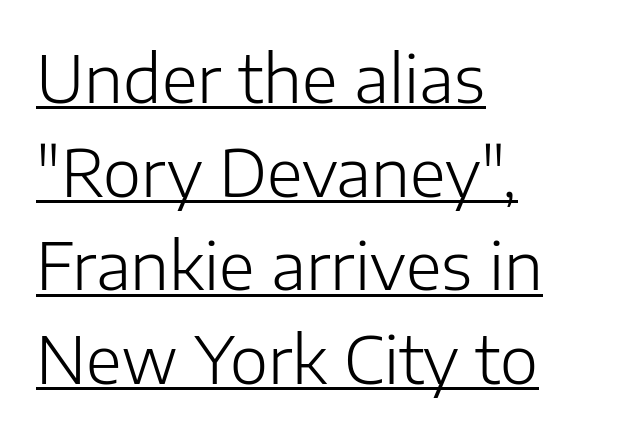
Summary of weight: not heavy and not bold. Rendered with straight, roman letterforms. Students, note that the glyphs here touch the page at normal intervals. The lines in this sample share a left origin and differ only in where they stop. A typographer would call this underscored text. Letterform terminals end flat and unadorned throughout the passage.
